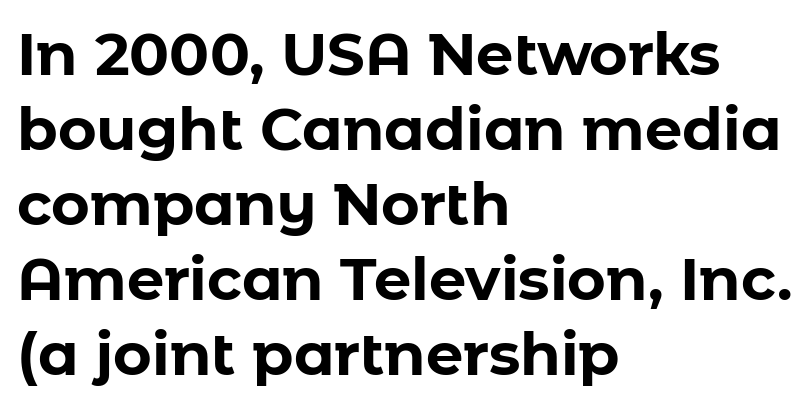
The image shows 59 px bold sans-serif type, upright; set left-aligned, normal line spacing (1.27x), normal letter spacing, not underlined; low stroke contrast and a medium x-height.
